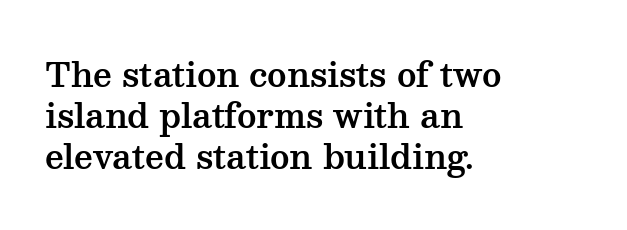
Q: Is the text italic (slanted)? A: No, it is upright.
Q: Is the typeface a serif or a sans-serif typeface? A: Serif.
Q: Is the text underlined? A: No.
Q: How is the paragraph aligned? A: Left-aligned.
Q: Is the spacing between letters normal or unusually wide? A: Normal.
Q: Is the spacing between lines tight, normal or loose? A: Normal.
Q: Width (condensed, normal, or wide)? A: Wide.
Q: Stroke contrast? A: Medium.
Q: x-height? A: Medium.
Q: Monospaced? A: No.
